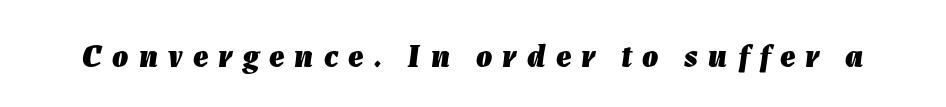
The image shows 32 px heavy type, italic (leaning right); set unusually wide letter spacing (+0.32 em), not underlined; low stroke contrast and a medium x-height.
